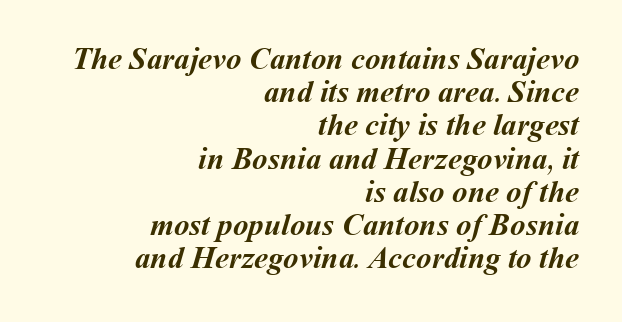
The image shows 31 px semibold type; set right-aligned, tight line spacing (1.07x), normal letter spacing, not underlined; medium stroke contrast and a medium x-height.
